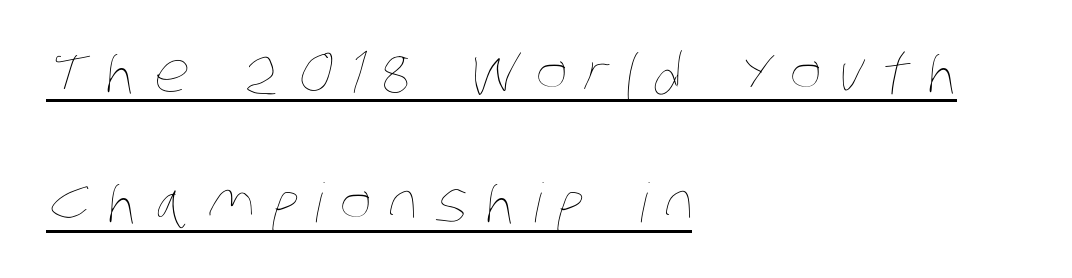
{"bold": "no", "weight": "thin", "width": "condensed", "stroke_contrast": "low", "x_height": "large", "monospaced": "no", "underline": "yes", "align": "left", "line_spacing": "loose", "line_spacing_ratio": 2.41, "letter_spacing": "wide", "letter_spacing_em": 0.32, "glyph_px": 54}
